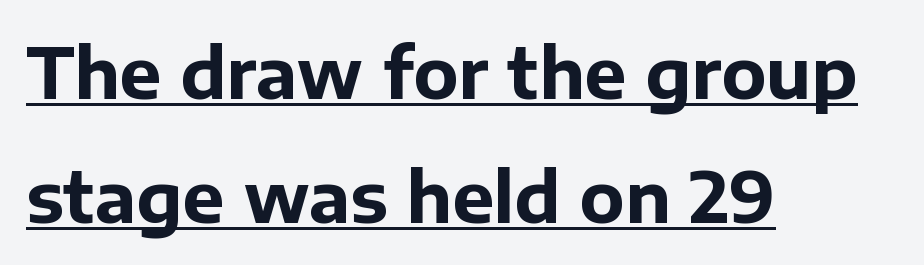
The image shows 70 px bold sans-serif type, upright; set left-aligned, line spacing 1.77x, normal letter spacing, underlined; low stroke contrast and a medium x-height.
